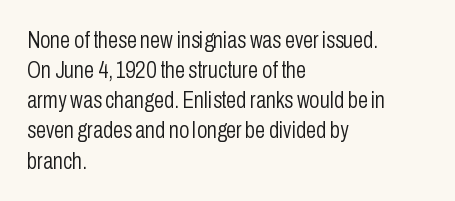
Q: Is the text bold? A: No.
Q: Is the text italic (slanted)? A: No, it is upright.
Q: Is the text underlined? A: No.
Q: How is the paragraph aligned? A: Left-aligned.
Q: Is the spacing between letters normal or unusually wide? A: Normal.
Q: Is the spacing between lines tight, normal or loose? A: Normal.
